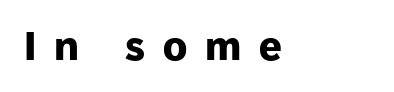
Q: Is the text bold? A: Yes.
Q: Is the text italic (slanted)? A: No, it is upright.
Q: Is the typeface a serif or a sans-serif typeface? A: Sans-serif.
Q: Is the text underlined? A: No.
Q: How is the paragraph aligned? A: Left-aligned.
Q: Is the spacing between letters normal or unusually wide? A: Unusually wide.
Q: Width (condensed, normal, or wide)? A: Normal.
Q: Stroke contrast? A: Low.
Q: x-height? A: Medium.
Q: Monospaced? A: No.
